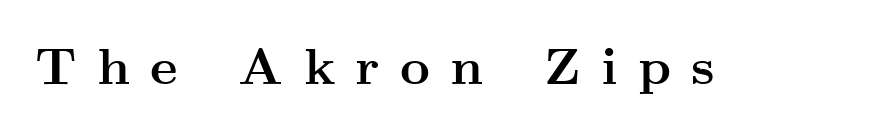
Q: Is the text bold? A: Yes.
Q: Is the text italic (slanted)? A: No, it is upright.
Q: Is the typeface a serif or a sans-serif typeface? A: Serif.
Q: Is the text underlined? A: No.
Q: Is the spacing between letters normal or unusually wide? A: Unusually wide.
Q: Width (condensed, normal, or wide)? A: Wide.
Q: Stroke contrast? A: Medium.
Q: x-height? A: Small.
Q: Monospaced? A: No.
